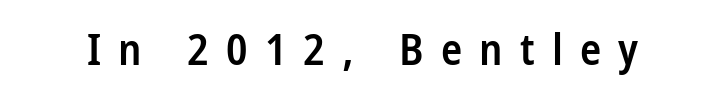
Glance below the letters and you will spot only blank space. What kind of face is this? One without serifs — a sans. Here the designer chose a conventional face with non-uniform glyph widths. The rendering uses a semibold face; strokes are thickened but not to full bold. Substantial extra tracking has been applied to these lines. A typesetter would mark this as roman, not italic.
